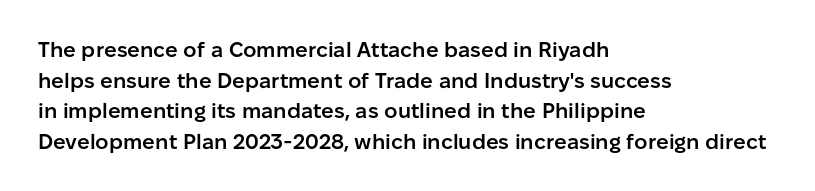
The image shows 21 px text type, upright; set left-aligned, normal line spacing (1.46x), normal letter spacing, not underlined.
